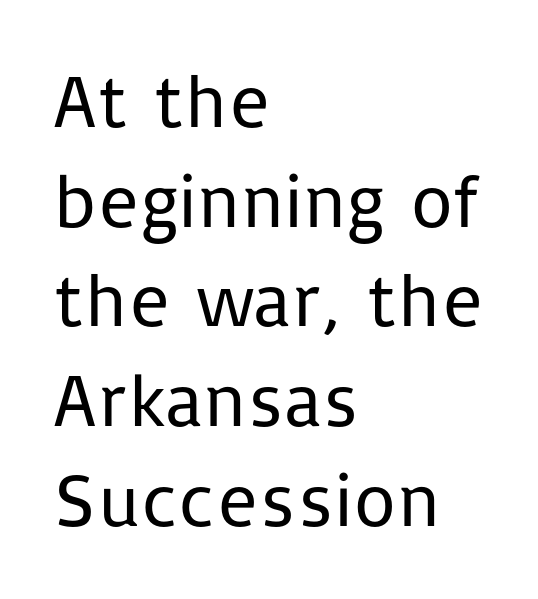
{"serif": "no", "italic": "no", "bold": "no", "weight": "regular", "width": "normal", "stroke_contrast": "low", "x_height": "medium", "monospaced": "no", "underline": "no", "align": "left", "line_spacing": "normal", "line_spacing_ratio": 1.33, "letter_spacing": "normal", "letter_spacing_em": 0.0, "glyph_px": 75}
